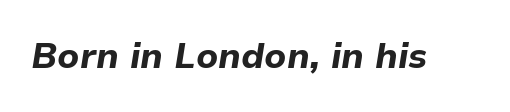
The image shows 36 px bold type, italic (leaning right); set normal letter spacing, not underlined; low stroke contrast and a medium x-height.
